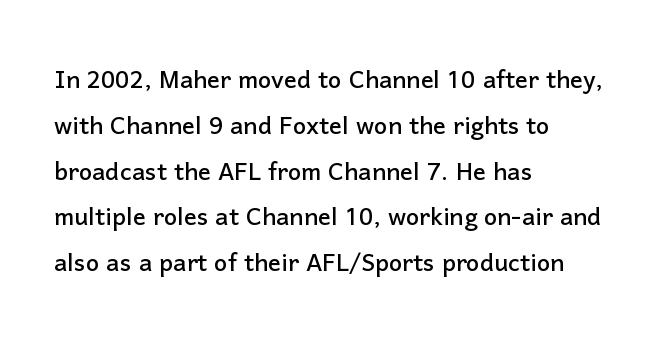
{"serif": "no", "italic": "no", "width": "normal", "stroke_contrast": "low", "x_height": "medium", "monospaced": "no", "underline": "no", "align": "left", "line_spacing": "normal", "line_spacing_ratio": 1.43, "letter_spacing": "normal", "letter_spacing_em": 0.0, "glyph_px": 32}
